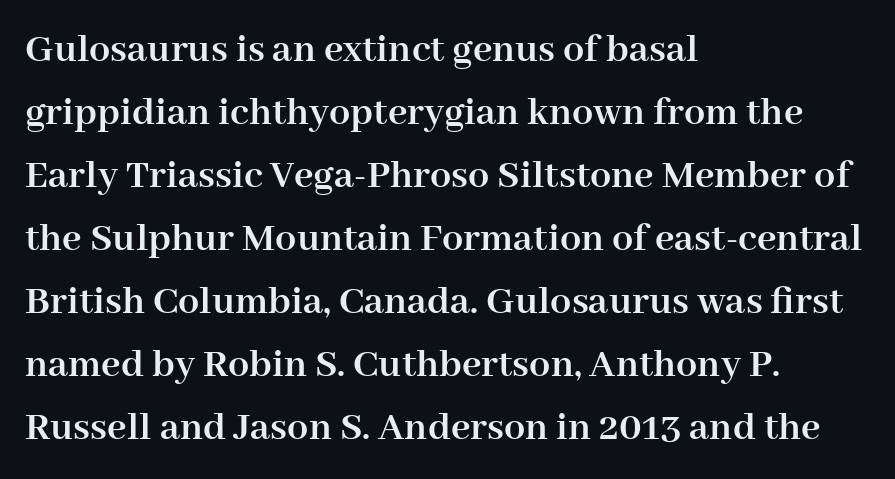
The horizontal fit of the characters is conventional and even. Type style note: has serifs. Heavy-handed strokes throughout: this text is bold. Bare-footed words on every line. Caption: multi-line text, flush left, ragged right.
